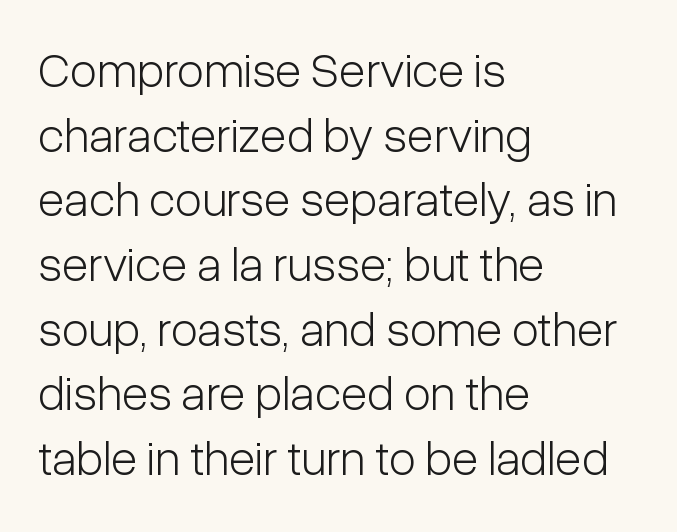
{"serif": "no", "italic": "no", "bold": "no", "weight": "light", "width": "condensed", "stroke_contrast": "low", "x_height": "medium", "monospaced": "no", "underline": "no", "align": "left", "line_spacing": "normal", "line_spacing_ratio": 1.32, "letter_spacing": "normal", "letter_spacing_em": 0.0, "glyph_px": 49}
